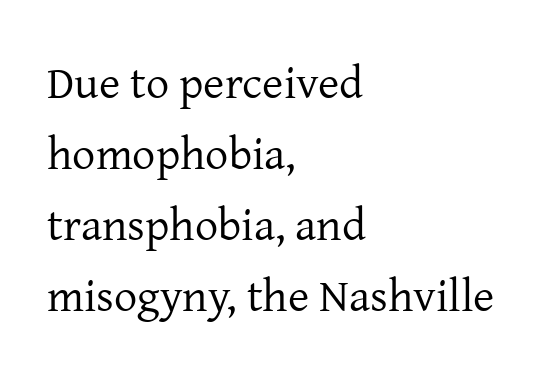
{"serif": "yes", "italic": "no", "bold": "no", "weight": "regular", "width": "normal", "stroke_contrast": "low", "x_height": "medium", "monospaced": "no", "underline": "no", "align": "left", "line_spacing": "normal", "line_spacing_ratio": 1.54, "letter_spacing": "normal", "letter_spacing_em": 0.0, "glyph_px": 46}
